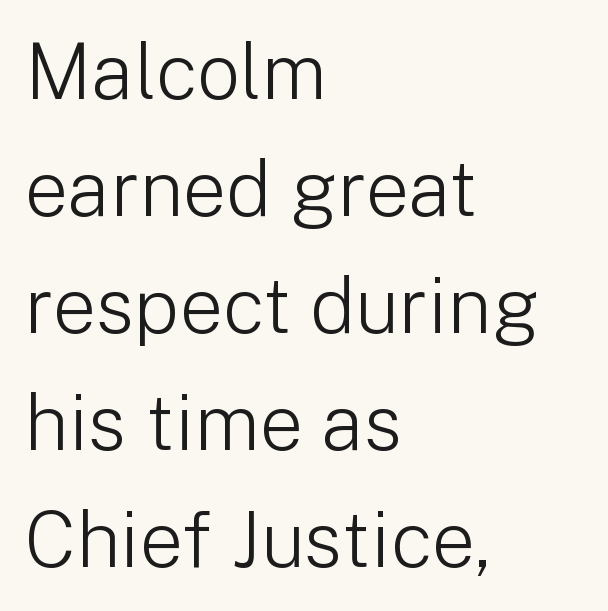
Q: Is the text bold? A: No.
Q: Is the text italic (slanted)? A: No, it is upright.
Q: Is the typeface a serif or a sans-serif typeface? A: Sans-serif.
Q: Is the text underlined? A: No.
Q: How is the paragraph aligned? A: Left-aligned.
Q: Is the spacing between letters normal or unusually wide? A: Normal.
Q: Is the spacing between lines tight, normal or loose? A: Normal.
Q: Width (condensed, normal, or wide)? A: Normal.
Q: Stroke contrast? A: Low.
Q: x-height? A: Medium.
Q: Monospaced? A: No.
